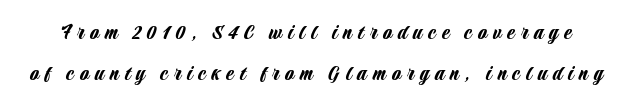
The image shows 23 px text type; set line spacing 1.8x, unusually wide letter spacing (+0.25 em), not underlined.
